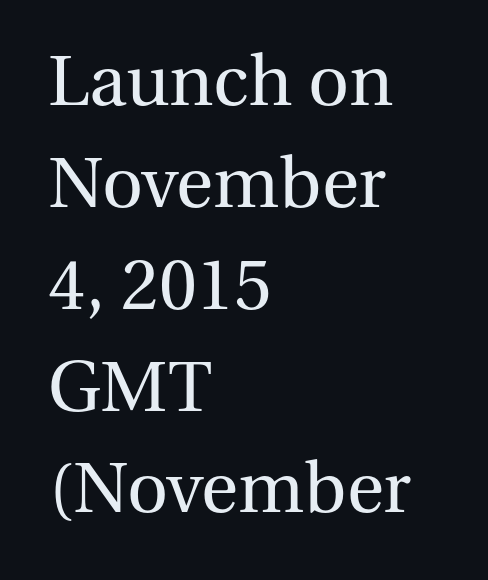
{"serif": "yes", "italic": "no", "bold": "no", "weight": "regular", "width": "normal", "stroke_contrast": "medium", "x_height": "medium", "monospaced": "no", "underline": "no", "align": "left", "line_spacing": "normal", "line_spacing_ratio": 1.34, "letter_spacing": "normal", "letter_spacing_em": 0.0, "glyph_px": 76}
